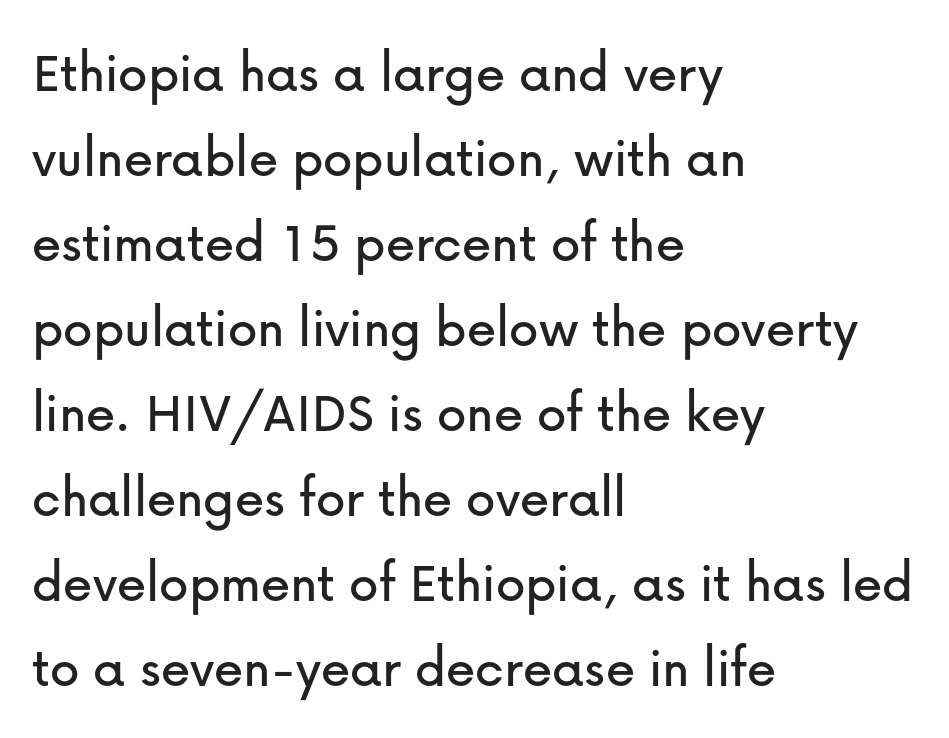
Q: Is the text italic (slanted)? A: No, it is upright.
Q: Is the typeface a serif or a sans-serif typeface? A: Sans-serif.
Q: Is the text underlined? A: No.
Q: How is the paragraph aligned? A: Left-aligned.
Q: Is the spacing between letters normal or unusually wide? A: Normal.
Q: Is the spacing between lines tight, normal or loose? A: Normal.
Q: Width (condensed, normal, or wide)? A: Normal.
Q: Stroke contrast? A: Low.
Q: x-height? A: Medium.
Q: Monospaced? A: No.
